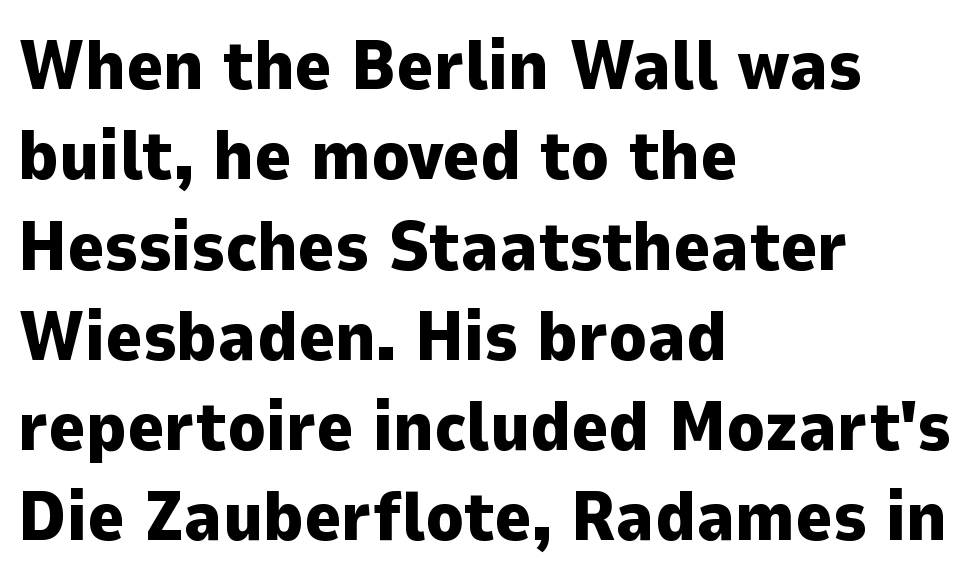
Q: Is the text bold? A: Yes.
Q: Is the text italic (slanted)? A: No, it is upright.
Q: Is the typeface a serif or a sans-serif typeface? A: Sans-serif.
Q: Is the text underlined? A: No.
Q: How is the paragraph aligned? A: Left-aligned.
Q: Is the spacing between letters normal or unusually wide? A: Normal.
Q: Is the spacing between lines tight, normal or loose? A: Normal.
Q: Width (condensed, normal, or wide)? A: Normal.
Q: Stroke contrast? A: Low.
Q: x-height? A: Medium.
Q: Monospaced? A: No.
